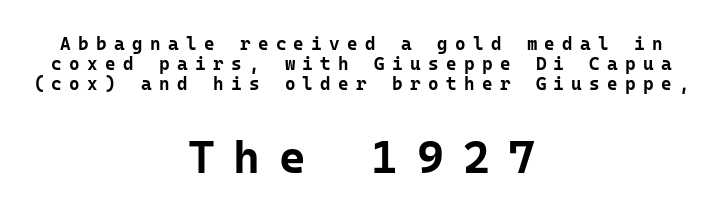
{"serif": "no", "italic": "no", "bold": "yes", "weight": "bold", "width": "normal", "stroke_contrast": "low", "x_height": "medium", "monospaced": "yes", "underline": "no", "align": "center", "line_spacing": "tight", "line_spacing_ratio": 1.12, "letter_spacing": "wide", "letter_spacing_em": 0.41, "larger_block": "second", "size_ratio": 2.56, "glyph_px": 46}
